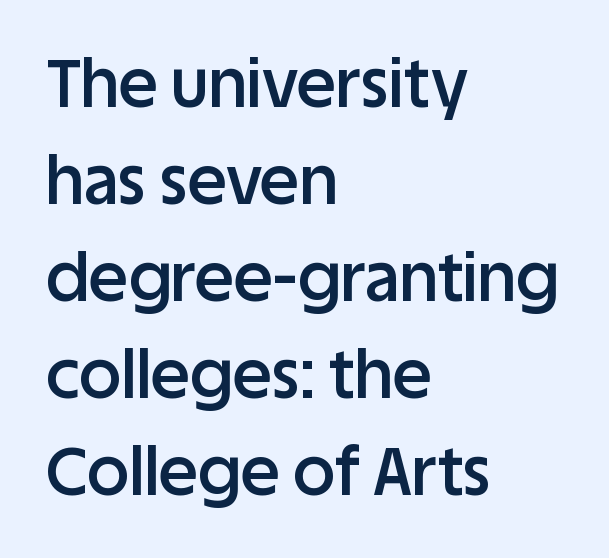
The image shows 66 px semibold sans-serif type, upright; set left-aligned, normal line spacing (1.47x), normal letter spacing, not underlined; low stroke contrast and a large x-height.
